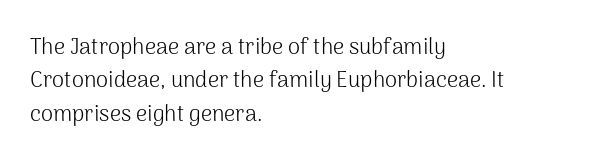
Q: Is the text bold? A: No.
Q: Is the text italic (slanted)? A: No, it is upright.
Q: Is the text underlined? A: No.
Q: How is the paragraph aligned? A: Left-aligned.
Q: Is the spacing between letters normal or unusually wide? A: Normal.
Q: Is the spacing between lines tight, normal or loose? A: Normal.
